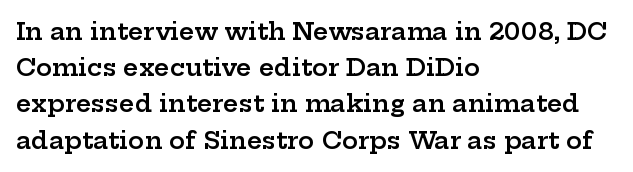
Quick note: not italic, upright. The baseline area is clear. Short and long lines alike share a common starting point at left. Students, observe: this is what conventionally led text looks like.
